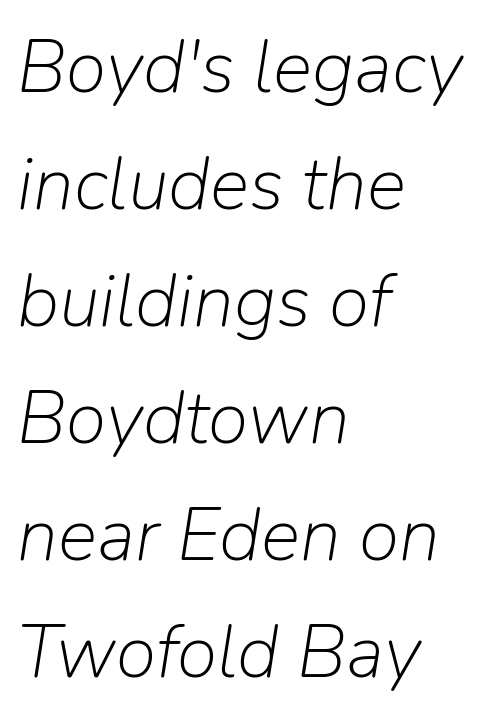
The image shows 74 px light type, italic (leaning right); set left-aligned, normal line spacing (1.58x), normal letter spacing, not underlined; low stroke contrast and a medium x-height.
